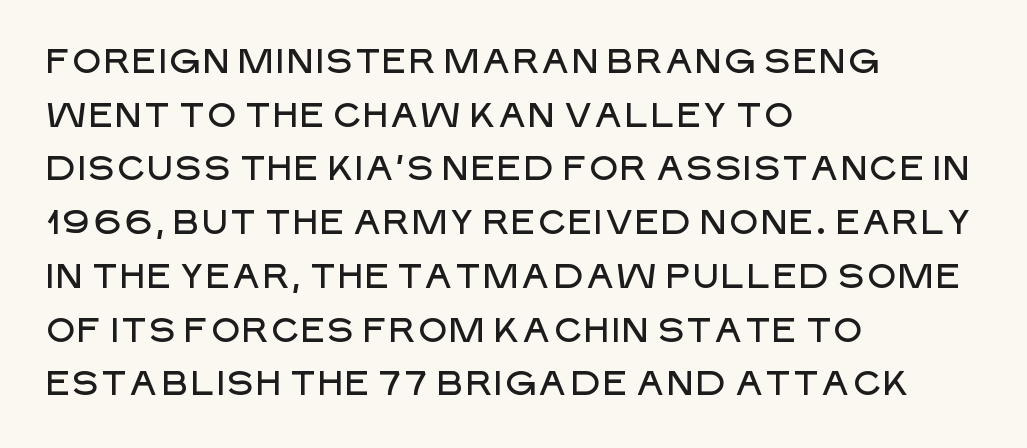
{"serif": "no", "italic": "no", "width": "normal", "stroke_contrast": "low", "x_height": "large", "monospaced": "no", "underline": "no", "align": "left", "line_spacing": "normal", "line_spacing_ratio": 1.58, "letter_spacing": "normal", "letter_spacing_em": 0.0, "glyph_px": 34}
